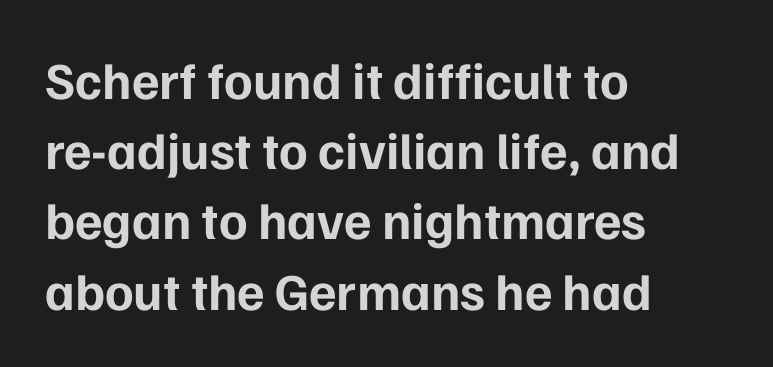
Check the space under the baseline: it is left empty. One-word summary of the alignment: left. A dark, heavy texture on the line: the type is bold. Observe the ordinary spacing: letters are neighbours, not strangers. These lines are rendered in a variable-pitch font.
